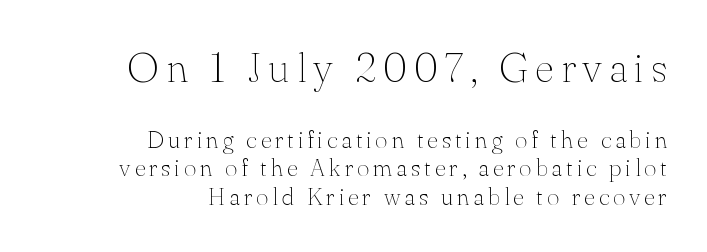
Q: Is the text bold? A: No.
Q: Is the text italic (slanted)? A: No, it is upright.
Q: Is the typeface a serif or a sans-serif typeface? A: Serif.
Q: Is the text underlined? A: No.
Q: How is the paragraph aligned? A: Right-aligned.
Q: Which block of text is set in a larger size, the first (top) or the second (bottom)? A: The first (top) one.
Q: Width (condensed, normal, or wide)? A: Normal.
Q: Stroke contrast? A: Medium.
Q: x-height? A: Small.
Q: Monospaced? A: No.
